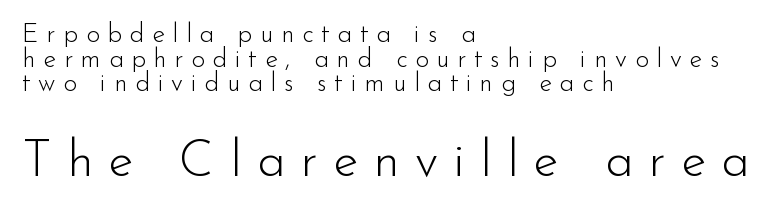
{"serif": "no", "italic": "no", "bold": "no", "weight": "light", "width": "normal", "stroke_contrast": "low", "x_height": "small", "monospaced": "no", "underline": "no", "align": "left", "line_spacing": "tight", "line_spacing_ratio": 0.95, "letter_spacing": "wide", "letter_spacing_em": 0.3, "larger_block": "second", "size_ratio": 1.96, "glyph_px": 51}
